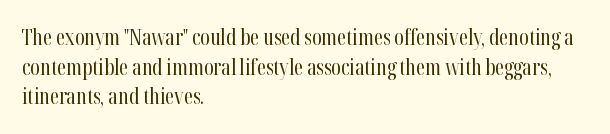
Q: Is the text bold? A: No.
Q: Is the text italic (slanted)? A: No, it is upright.
Q: Is the text underlined? A: No.
Q: How is the paragraph aligned? A: Left-aligned.
Q: Is the spacing between letters normal or unusually wide? A: Normal.
Q: Is the spacing between lines tight, normal or loose? A: Normal.
